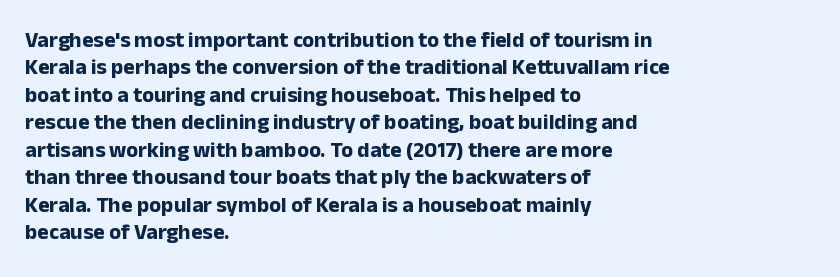
{"italic": "no", "bold": "yes", "underline": "no", "align": "left", "line_spacing": "normal", "line_spacing_ratio": 1.25, "letter_spacing": "normal", "letter_spacing_em": 0.0, "glyph_px": 22}
